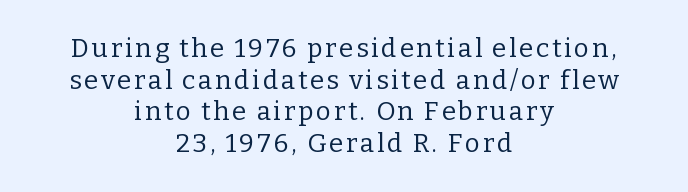
Q: Is the text bold? A: No.
Q: Is the text italic (slanted)? A: No, it is upright.
Q: Is the text underlined? A: No.
Q: How is the paragraph aligned? A: Centered.
